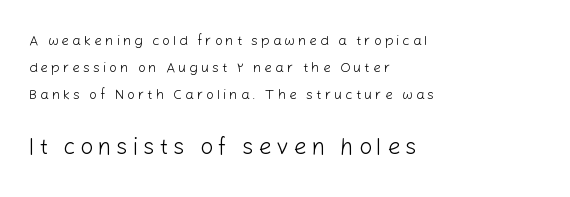
Q: Is the text bold? A: No.
Q: Is the text italic (slanted)? A: No, it is upright.
Q: Is the text underlined? A: No.
Q: How is the paragraph aligned? A: Left-aligned.
Q: Is the spacing between letters normal or unusually wide? A: Unusually wide.
Q: Is the spacing between lines tight, normal or loose? A: Loose.
Q: Which block of text is set in a larger size, the first (top) or the second (bottom)? A: The second (bottom) one.
